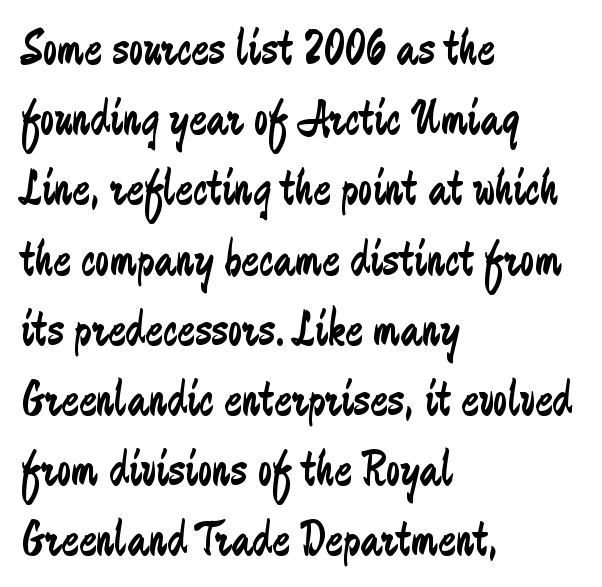
Q: Is the text bold? A: No.
Q: Is the text italic (slanted)? A: Yes.
Q: Is the typeface a serif or a sans-serif typeface? A: Sans-serif.
Q: Is the text underlined? A: No.
Q: How is the paragraph aligned? A: Left-aligned.
Q: Is the spacing between letters normal or unusually wide? A: Normal.
Q: Is the spacing between lines tight, normal or loose? A: Normal.
Q: Width (condensed, normal, or wide)? A: Condensed.
Q: Stroke contrast? A: Low.
Q: x-height? A: Medium.
Q: Monospaced? A: No.
